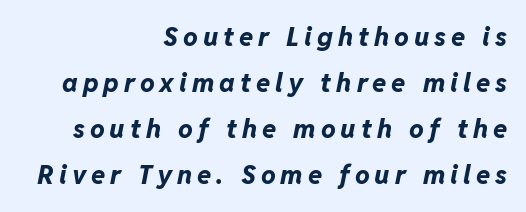
The passage is arranged like a letterhead date or caption credit — flush right. The face used here has a pronounced slope to its letters. Descenders are the only things crossing below the line. These lines carry a lot of weight — the face is fully bold.
